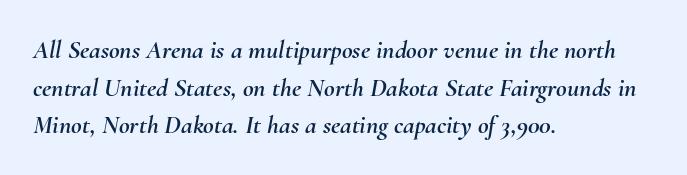
{"italic": "yes", "lean": "right", "slant_degrees": 10, "underline": "no", "align": "left", "line_spacing": "normal", "line_spacing_ratio": 1.45, "letter_spacing": "normal", "letter_spacing_em": 0.0, "glyph_px": 26}
